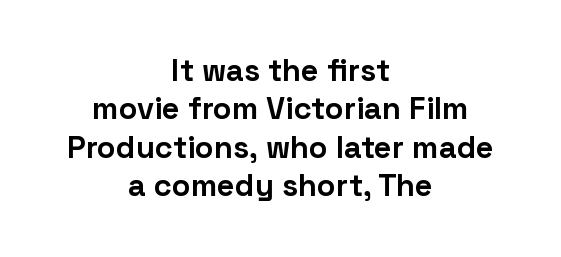
{"serif": "no", "italic": "no", "bold": "yes", "weight": "bold", "width": "normal", "stroke_contrast": "low", "x_height": "medium", "monospaced": "no", "underline": "no", "align": "center", "line_spacing_ratio": 1.24, "letter_spacing": "normal", "letter_spacing_em": 0.0, "glyph_px": 31}
